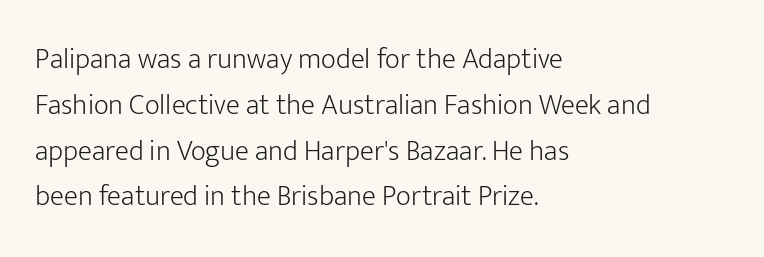
The image shows 29 px light sans-serif type, upright; set left-aligned, normal line spacing (1.58x), normal letter spacing, not underlined; low stroke contrast and a medium x-height.
